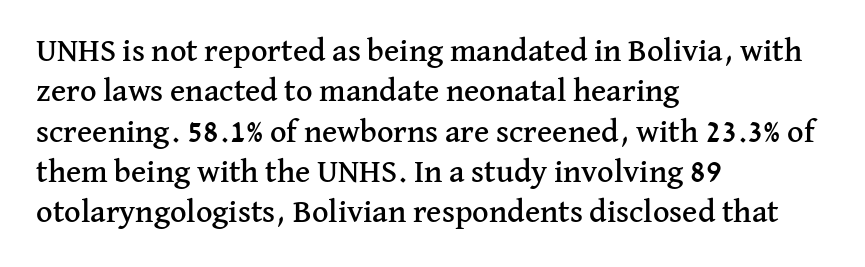
The rows are spaced the way most documents space them. Spacing verdict: proportional, widths tailored to each character. The paragraph has a hard left edge and a soft right edge. A serif font was chosen for this passage. Notice how the stems are strictly vertical — no italics here. The specimen omits any rule beneath the text block's lines.
